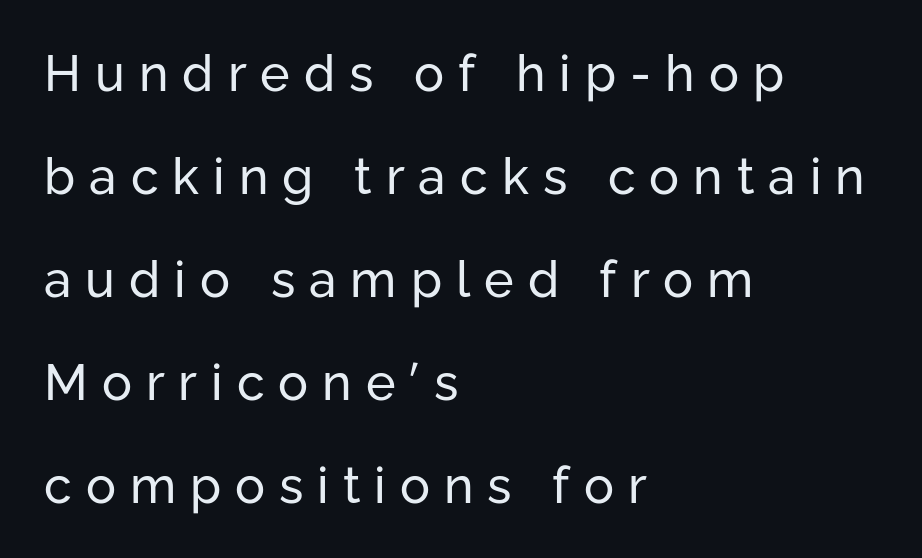
{"serif": "no", "italic": "no", "bold": "no", "weight": "regular", "width": "normal", "stroke_contrast": "low", "x_height": "medium", "monospaced": "no", "underline": "no", "align": "left", "line_spacing": "loose", "line_spacing_ratio": 2.06, "letter_spacing": "wide", "letter_spacing_em": 0.28, "glyph_px": 50}
